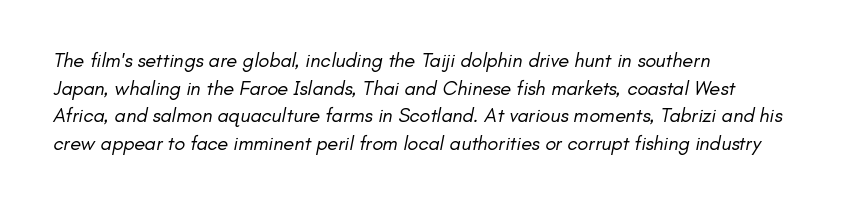
The image shows 20 px text type; set left-aligned, normal line spacing (1.38x), normal letter spacing, not underlined.
